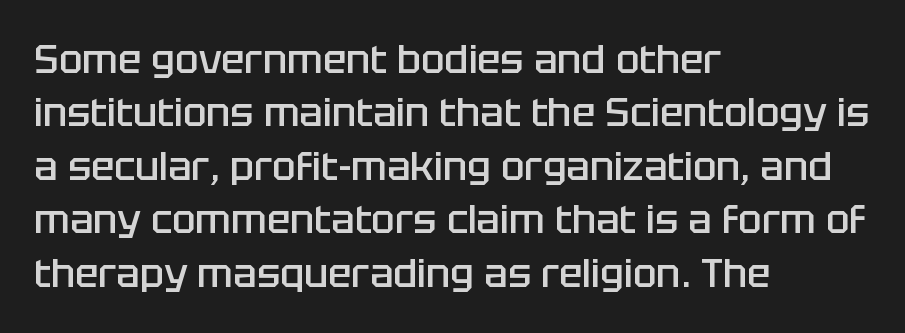
Q: Is the text bold? A: Semi-bold.
Q: Is the text italic (slanted)? A: No, it is upright.
Q: Is the typeface a serif or a sans-serif typeface? A: Sans-serif.
Q: Is the text underlined? A: No.
Q: How is the paragraph aligned? A: Left-aligned.
Q: Is the spacing between letters normal or unusually wide? A: Normal.
Q: Is the spacing between lines tight, normal or loose? A: Normal.
Q: Width (condensed, normal, or wide)? A: Normal.
Q: Stroke contrast? A: Low.
Q: x-height? A: Large.
Q: Monospaced? A: No.
